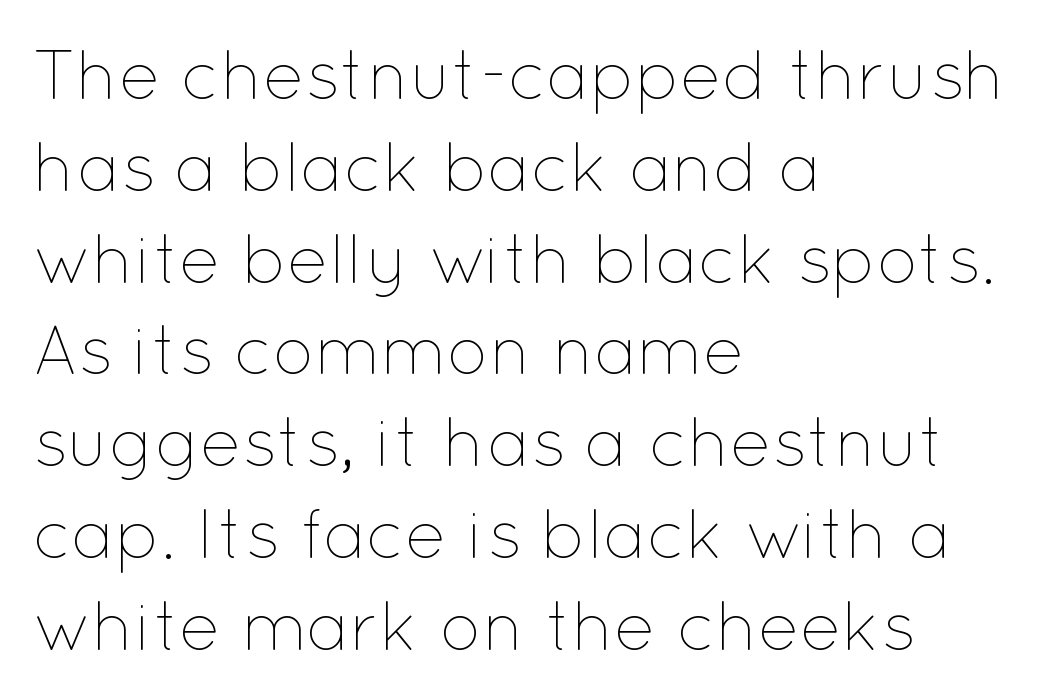
{"italic": "no", "bold": "no", "weight": "thin", "width": "normal", "stroke_contrast": "low", "x_height": "medium", "monospaced": "no", "underline": "no", "align": "left", "line_spacing": "normal", "line_spacing_ratio": 1.33, "letter_spacing": "normal", "letter_spacing_em": 0.0, "glyph_px": 69}
